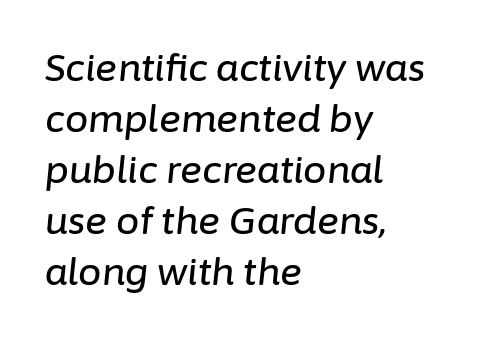
Q: Is the text italic (slanted)? A: Yes, it leans right by about 6 degrees.
Q: Is the text underlined? A: No.
Q: How is the paragraph aligned? A: Left-aligned.
Q: Is the spacing between letters normal or unusually wide? A: Normal.
Q: Is the spacing between lines tight, normal or loose? A: Normal.
Q: Width (condensed, normal, or wide)? A: Normal.
Q: Stroke contrast? A: Low.
Q: x-height? A: Medium.
Q: Monospaced? A: No.
